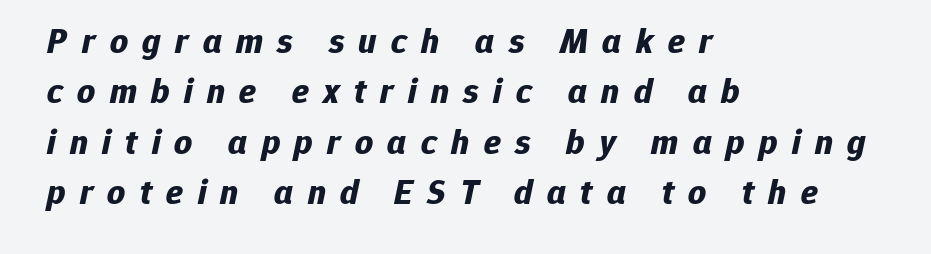
The image shows 35 px bold type, italic (leaning right); set left-aligned, normal line spacing (1.44x), unusually wide letter spacing (+0.41 em), not underlined; low stroke contrast and a medium x-height.
